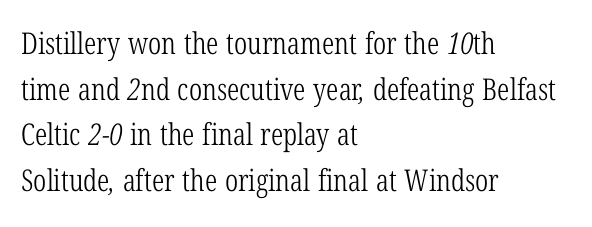
The image shows 30 px light, condensed serif type; set left-aligned, normal line spacing (1.52x), normal letter spacing, not underlined; low stroke contrast and a medium x-height.
